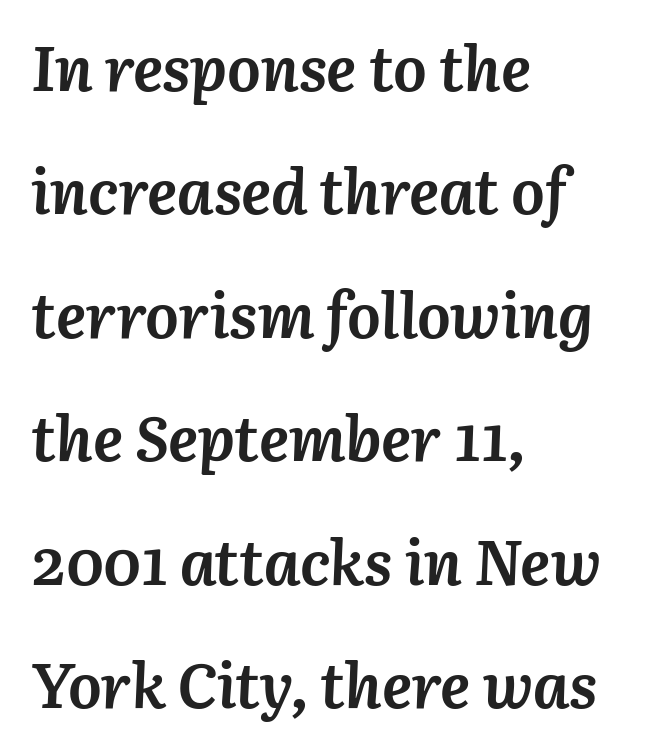
Typeset ragged right — the left edge is the straight one. Every letter is thick-stroked: bold, no question. The typography opts for an oblique posture over an upright one. The line texture is even and compact thanks to regular tracking. Proportional: the letters do not fall into vertical columns.
